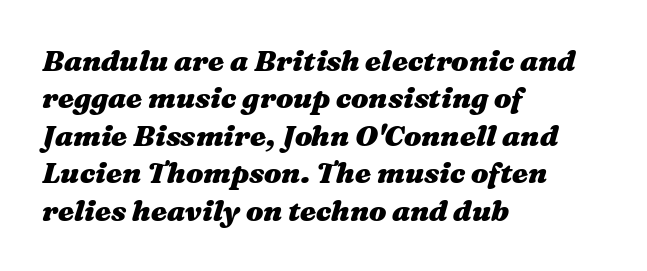
The image shows 29 px heavy, wide type, italic (leaning right); set left-aligned, normal line spacing (1.29x), normal letter spacing, not underlined; medium stroke contrast and a medium x-height.
